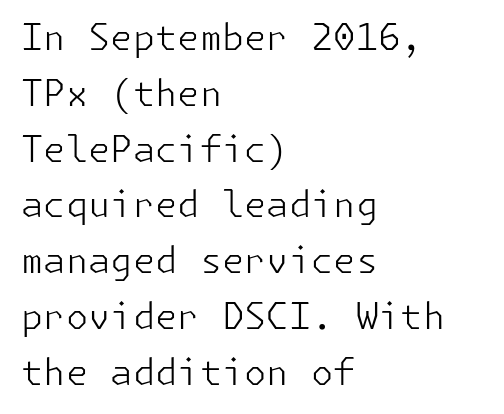
{"serif": "no", "italic": "no", "bold": "no", "weight": "light", "width": "normal", "stroke_contrast": "low", "x_height": "medium", "underline": "no", "align": "left", "line_spacing": "normal", "line_spacing_ratio": 1.55, "letter_spacing": "normal", "letter_spacing_em": 0.0, "glyph_px": 36}
